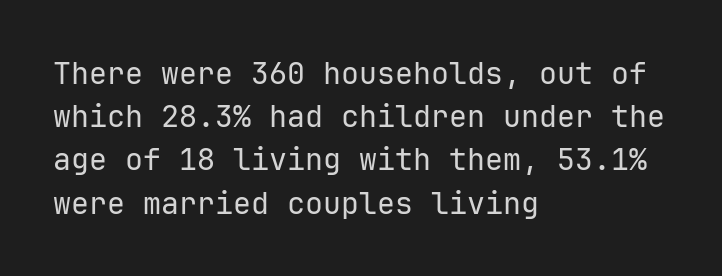
{"serif": "no", "italic": "no", "bold": "no", "weight": "regular", "width": "normal", "stroke_contrast": "low", "x_height": "medium", "monospaced": "yes", "underline": "no", "align": "left", "line_spacing": "normal", "line_spacing_ratio": 1.44, "letter_spacing": "normal", "letter_spacing_em": 0.0, "glyph_px": 30}
